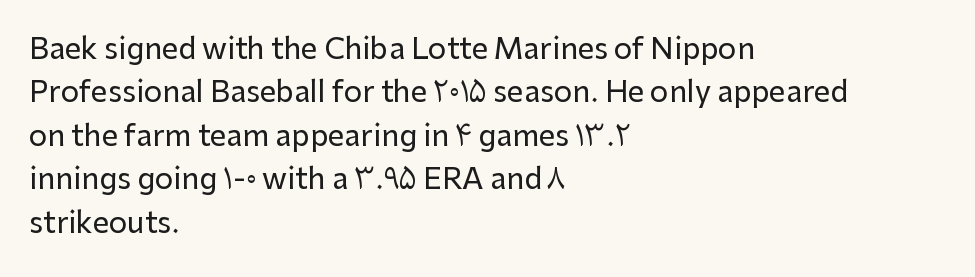
The image shows 29 px sans-serif type, upright; set left-aligned, normal line spacing (1.5x), normal letter spacing, not underlined; low stroke contrast and a medium x-height.
